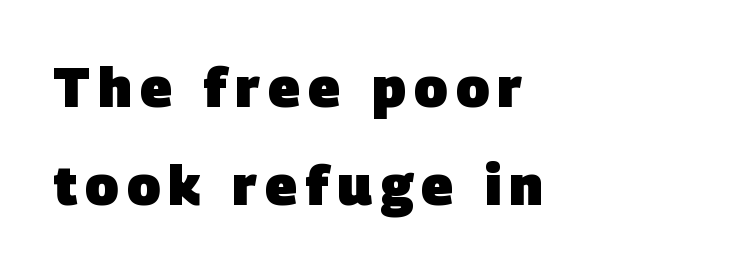
The image shows 55 px heavy sans-serif type; set left-aligned, line spacing 1.79x, not underlined; low stroke contrast and a large x-height.
